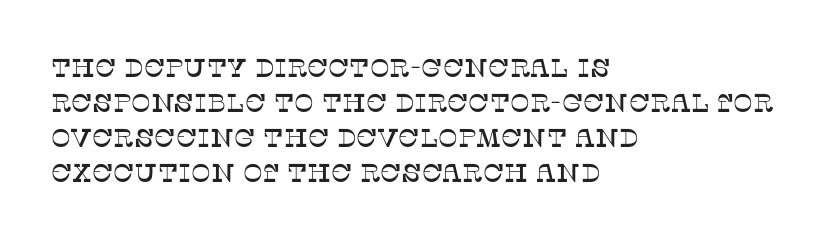
The image shows 26 px text type, upright; set left-aligned, normal line spacing (1.35x), normal letter spacing, not underlined.
